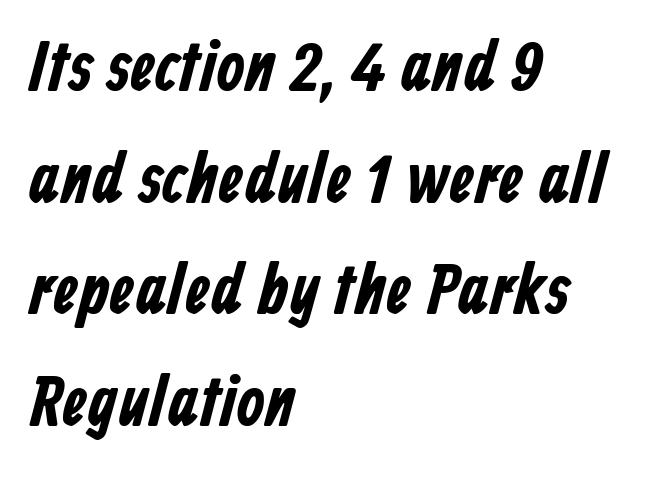
{"serif": "no", "width": "condensed", "stroke_contrast": "low", "x_height": "medium", "monospaced": "no", "underline": "no", "align": "left", "line_spacing": "normal", "line_spacing_ratio": 1.55, "letter_spacing": "normal", "letter_spacing_em": 0.0, "glyph_px": 72}
